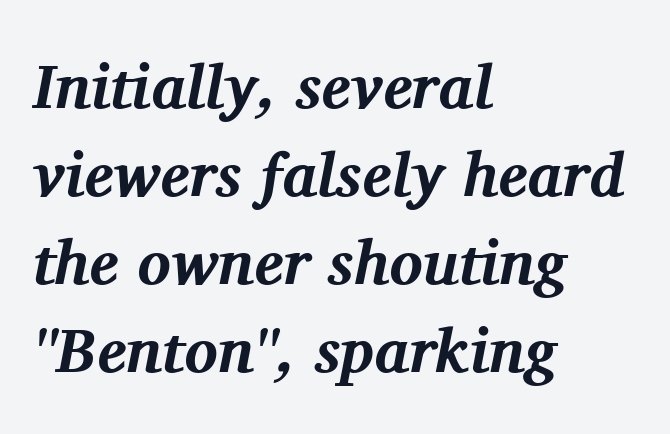
{"serif": "yes", "italic": "yes", "lean": "right", "slant_degrees": 11, "bold": "yes", "weight": "bold", "width": "normal", "stroke_contrast": "medium", "x_height": "medium", "monospaced": "no", "underline": "no", "align": "left", "line_spacing": "normal", "line_spacing_ratio": 1.42, "letter_spacing": "normal", "letter_spacing_em": 0.0, "glyph_px": 62}
